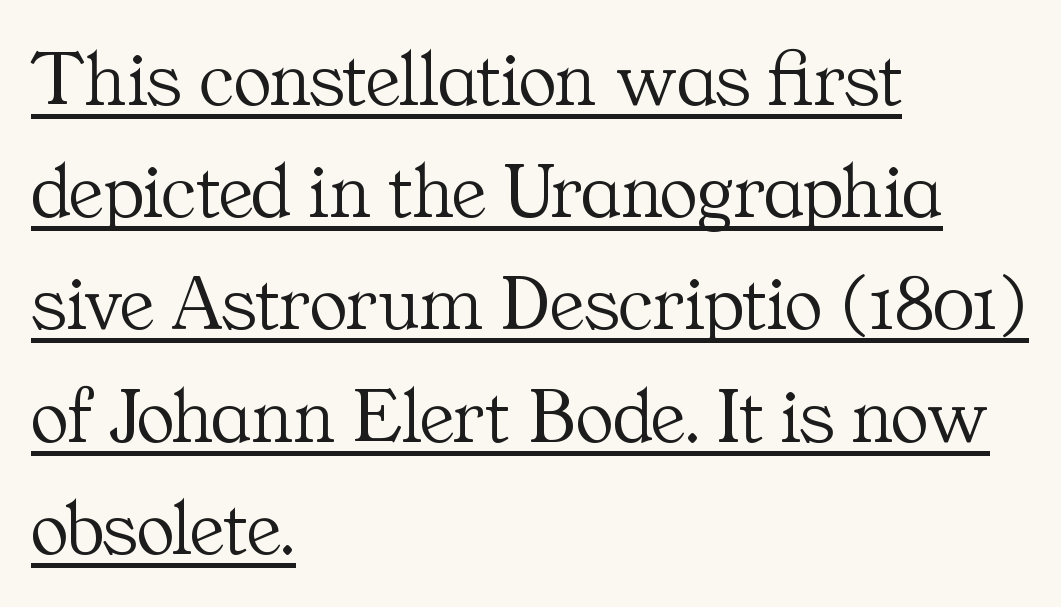
Q: Is the text bold? A: No.
Q: Is the text italic (slanted)? A: No, it is upright.
Q: Is the typeface a serif or a sans-serif typeface? A: Serif.
Q: Is the text underlined? A: Yes.
Q: How is the paragraph aligned? A: Left-aligned.
Q: Is the spacing between letters normal or unusually wide? A: Normal.
Q: Is the spacing between lines tight, normal or loose? A: Normal.
Q: Width (condensed, normal, or wide)? A: Normal.
Q: Stroke contrast? A: Medium.
Q: x-height? A: Medium.
Q: Monospaced? A: No.
